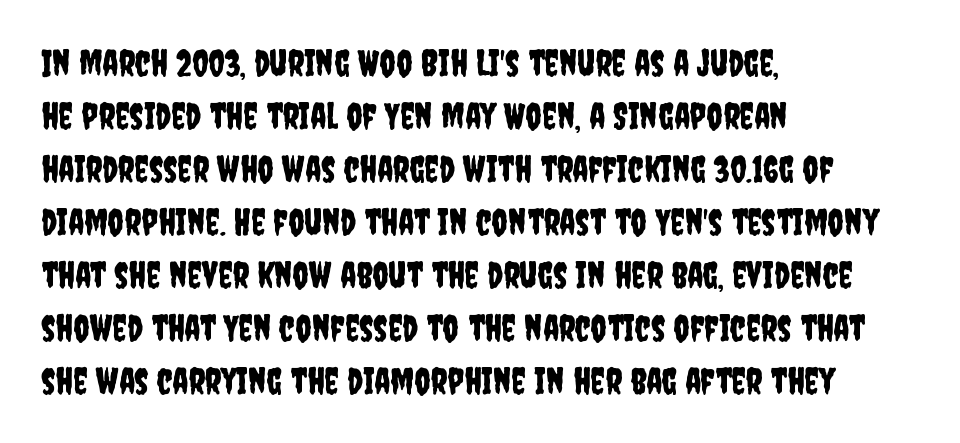
{"serif": "no", "italic": "no", "width": "condensed", "stroke_contrast": "low", "x_height": "large", "monospaced": "no", "underline": "no", "align": "left", "line_spacing": "normal", "line_spacing_ratio": 1.47, "letter_spacing": "normal", "letter_spacing_em": 0.0, "glyph_px": 36}
